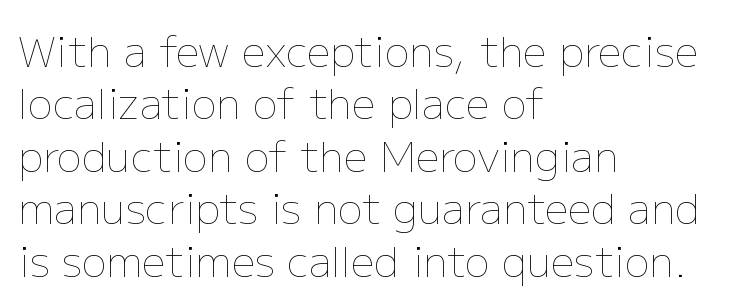
The image shows 42 px thin type, upright; set left-aligned, normal line spacing (1.25x), normal letter spacing, not underlined; low stroke contrast and a medium x-height.
